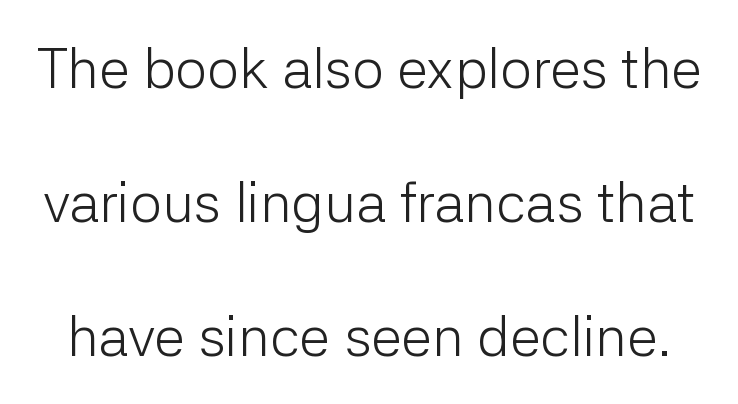
The image shows 56 px light sans-serif type, upright; set loose line spacing (2.39x), normal letter spacing, not underlined; low stroke contrast and a medium x-height.
